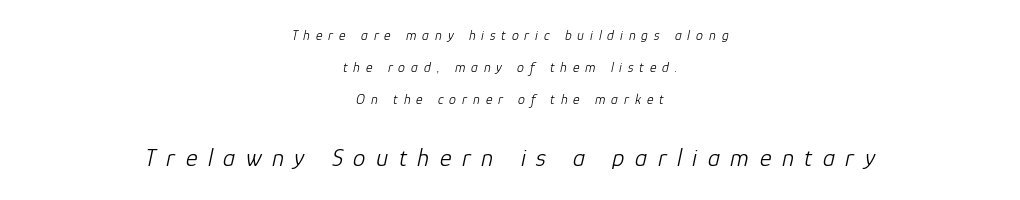
Q: Is the text bold? A: No.
Q: Is the text italic (slanted)? A: Yes, it leans right by about 12 degrees.
Q: Is the text underlined? A: No.
Q: How is the paragraph aligned? A: Centered.
Q: Is the spacing between letters normal or unusually wide? A: Unusually wide.
Q: Is the spacing between lines tight, normal or loose? A: Loose.
Q: Which block of text is set in a larger size, the first (top) or the second (bottom)? A: The second (bottom) one.
